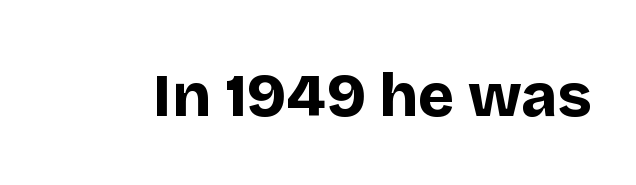
{"serif": "no", "italic": "no", "bold": "yes", "weight": "bold", "width": "normal", "stroke_contrast": "low", "x_height": "large", "monospaced": "no", "underline": "no", "letter_spacing": "normal", "letter_spacing_em": 0.0, "glyph_px": 61}
